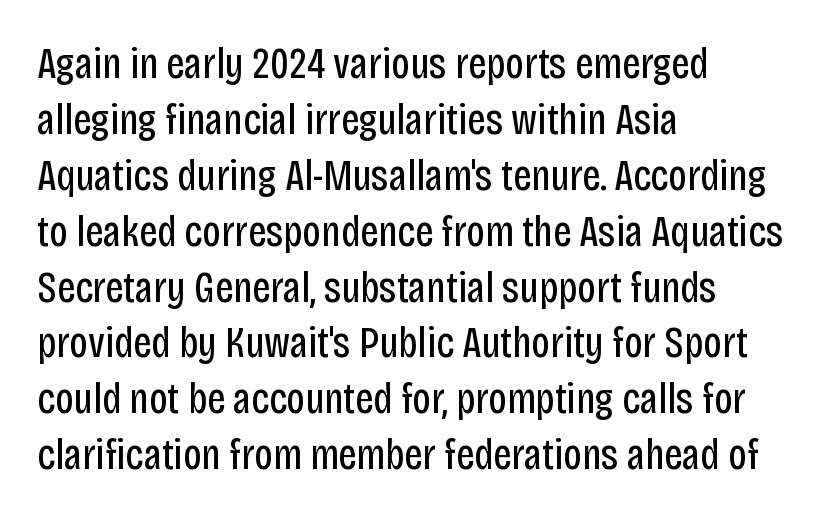
{"serif": "no", "italic": "no", "bold": "no", "weight": "regular", "width": "condensed", "stroke_contrast": "low", "x_height": "large", "monospaced": "no", "underline": "no", "align": "left", "line_spacing": "normal", "line_spacing_ratio": 1.27, "letter_spacing": "normal", "letter_spacing_em": 0.0, "glyph_px": 44}
